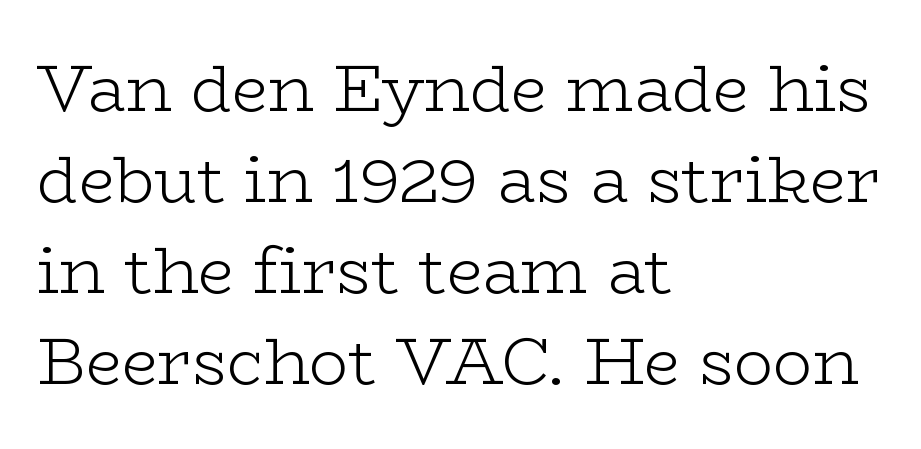
The lines sit at an ordinary, default distance from one another. Every character sits straight up, as roman type does. Is the type heavy? It reads as light-to-regular instead. Each letter keeps its own natural width here, so spacing adapts to shape. Just letters on the line, the space beneath them empty.
